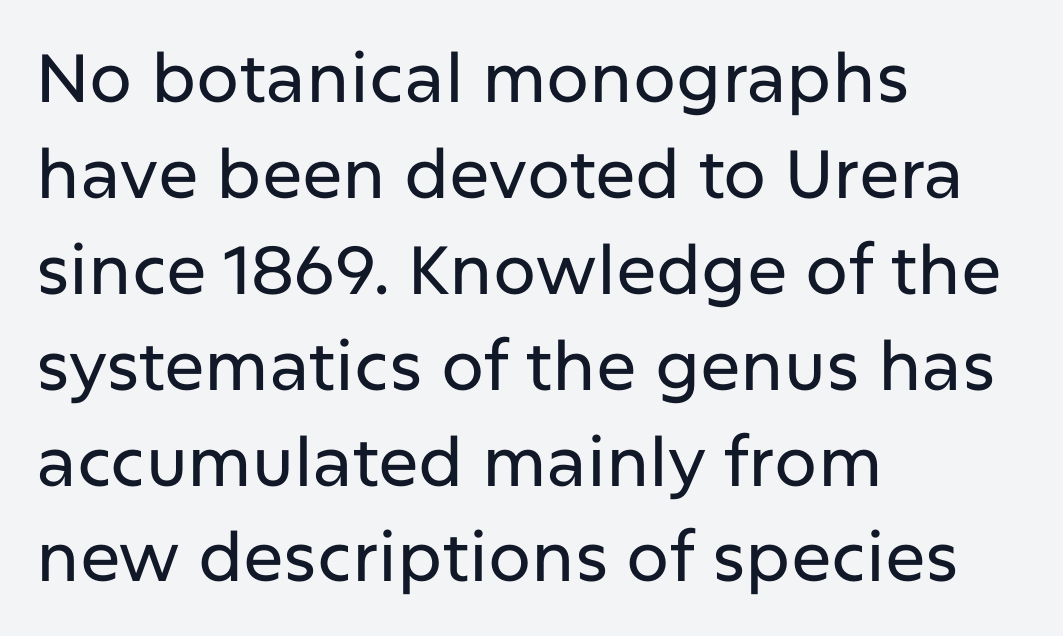
The image shows 68 px sans-serif type, upright; set left-aligned, normal line spacing (1.41x), normal letter spacing, not underlined; low stroke contrast and a medium x-height.
